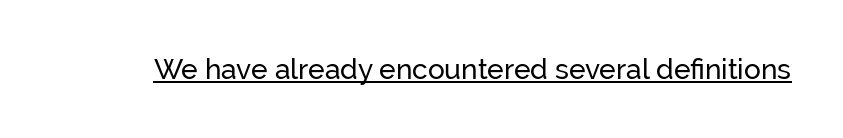
The image shows 28 px sans-serif type, upright; set normal letter spacing, underlined; low stroke contrast and a medium x-height.
